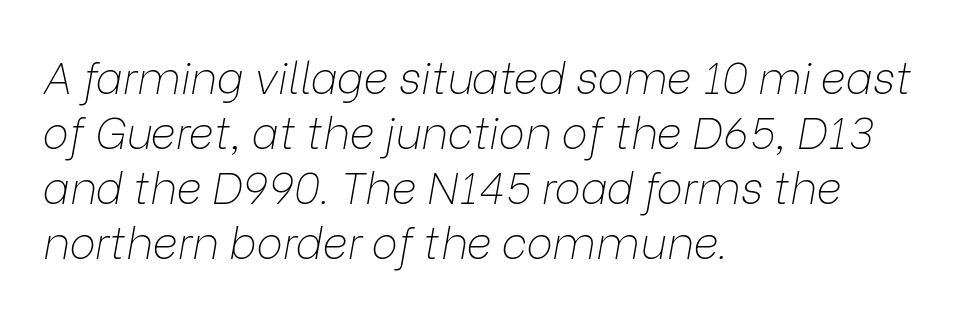
{"italic": "yes", "lean": "right", "slant_degrees": 9, "bold": "no", "weight": "thin", "width": "normal", "stroke_contrast": "low", "x_height": "medium", "monospaced": "no", "underline": "no", "align": "left", "line_spacing": "normal", "line_spacing_ratio": 1.25, "letter_spacing": "normal", "letter_spacing_em": 0.0, "glyph_px": 44}
